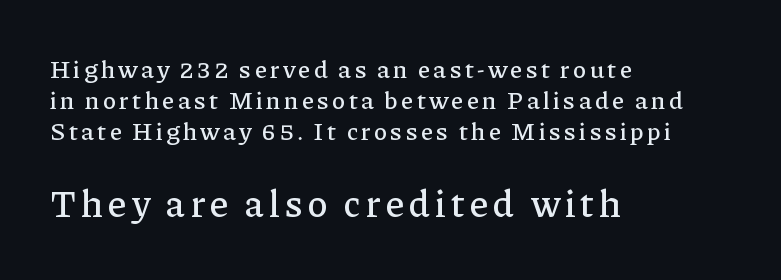
Q: Is the text italic (slanted)? A: No, it is upright.
Q: Is the typeface a serif or a sans-serif typeface? A: Serif.
Q: Is the text underlined? A: No.
Q: How is the paragraph aligned? A: Left-aligned.
Q: Is the spacing between lines tight, normal or loose? A: Normal.
Q: Which block of text is set in a larger size, the first (top) or the second (bottom)? A: The second (bottom) one.
Q: Width (condensed, normal, or wide)? A: Normal.
Q: Stroke contrast? A: Low.
Q: x-height? A: Medium.
Q: Monospaced? A: No.
